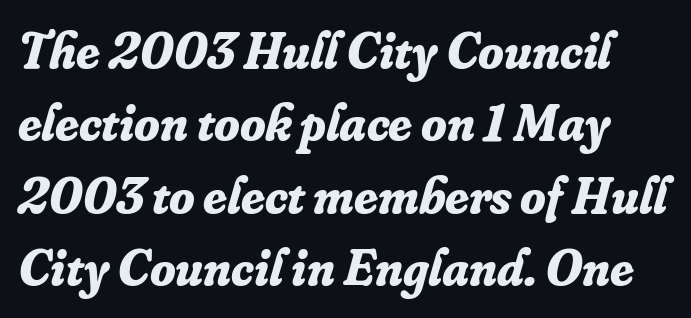
{"serif": "yes", "italic": "yes", "lean": "right", "slant_degrees": 16, "bold": "yes", "weight": "bold", "width": "normal", "stroke_contrast": "low", "x_height": "small", "monospaced": "no", "underline": "no", "line_spacing": "normal", "line_spacing_ratio": 1.39, "letter_spacing": "normal", "letter_spacing_em": 0.0, "glyph_px": 52}
